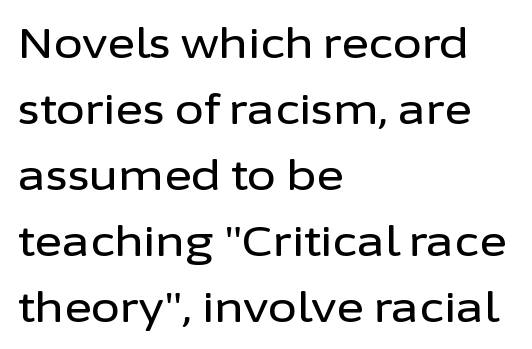
The image shows 42 px sans-serif type, upright; set left-aligned, normal line spacing (1.57x), normal letter spacing, not underlined; low stroke contrast and a medium x-height.
